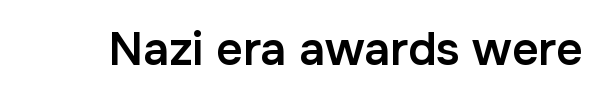
Are there feet on the stems? There aren't — it's a sans. The passage shown is not underscored anywhere. This sample uses an upright cut, with every glyph sitting square on the baseline. Proportional: the letters do not fall into vertical columns. A typesetter would call this zero additional tracking.
